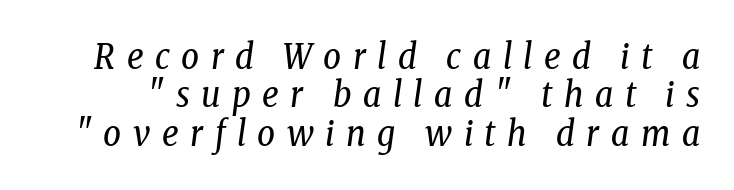
Words appear elongated and porous because spacing is wide. Ink coverage per letter is moderate at most. The passage shown is typed in a proportional face where columns would drift. To sum up the face: it has serifs.
